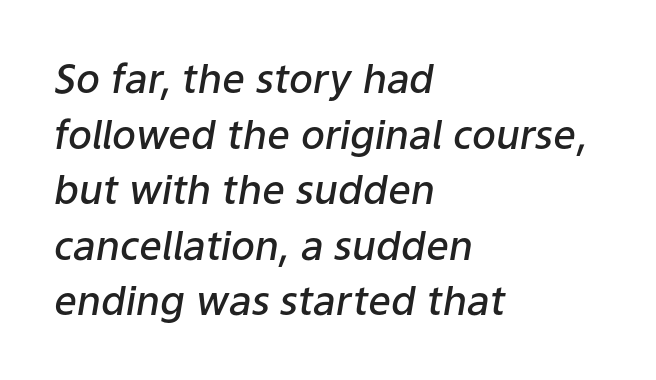
{"italic": "yes", "lean": "right", "slant_degrees": 9, "bold": "semi", "weight": "semibold", "width": "normal", "stroke_contrast": "low", "x_height": "medium", "monospaced": "no", "underline": "no", "align": "left", "line_spacing": "normal", "line_spacing_ratio": 1.39, "letter_spacing": "normal", "letter_spacing_em": 0.0, "glyph_px": 40}
